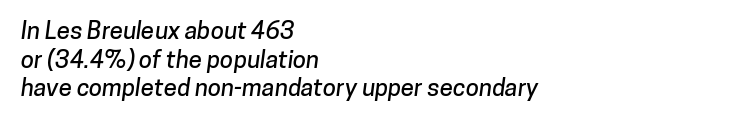
{"underline": "no", "align": "left", "line_spacing_ratio": 1.19, "letter_spacing": "normal", "letter_spacing_em": 0.0, "glyph_px": 24}
